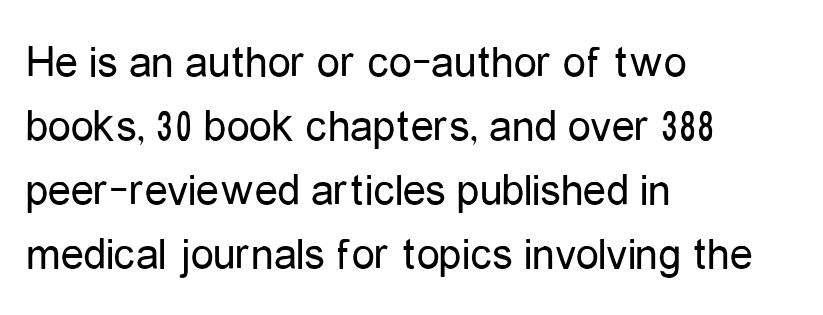
Spacing between characters is what you'd get straight out of the box. In terms of leading, this rendering sits right in the middle. Horizontally, the lines are justified to the leading edge only. Descenders hang freely into open space. Character widths vary here, with narrow letters taking less room than wide ones. Heaviness? Minimal to ordinary, like unemphasized prose.
